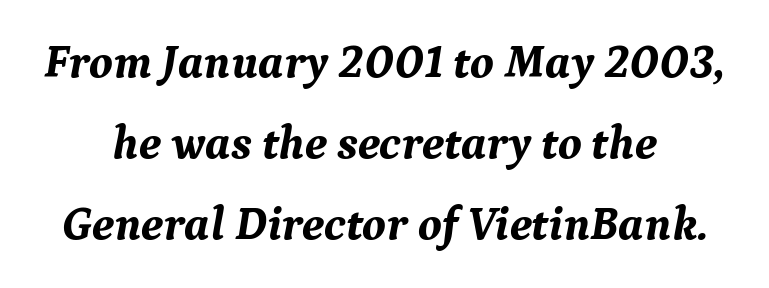
Stroke terminals: seriffed. In CSS terms this would be text-align: center. Emphasis by weight is at full strength: bold. Note the varied advance widths — an 'i' is clearly narrower than an 'm'.
